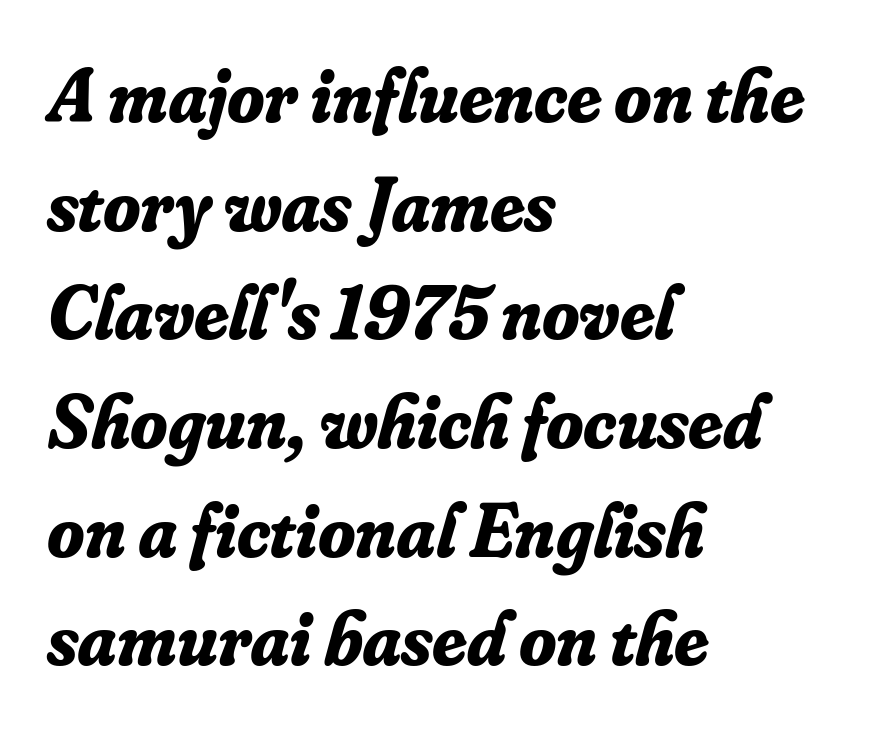
{"serif": "yes", "italic": "yes", "lean": "right", "slant_degrees": 16, "bold": "yes", "weight": "bold", "width": "normal", "stroke_contrast": "low", "x_height": "small", "monospaced": "no", "underline": "no", "align": "left", "line_spacing": "normal", "line_spacing_ratio": 1.43, "letter_spacing": "normal", "letter_spacing_em": 0.0, "glyph_px": 76}
